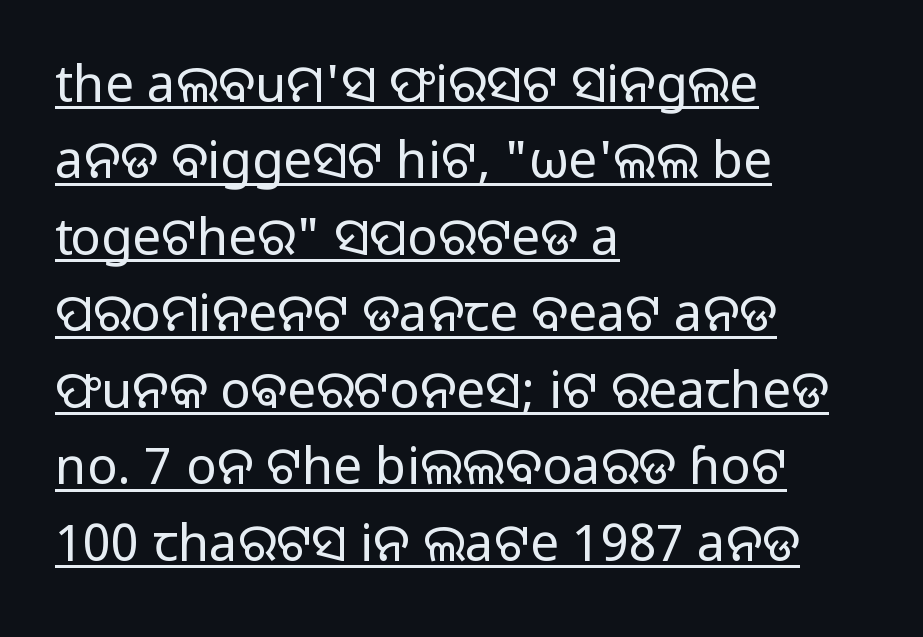
The image shows 51 px regular-weight sans-serif type, upright; set left-aligned, normal line spacing (1.5x), normal letter spacing, underlined; low stroke contrast and a medium x-height.
